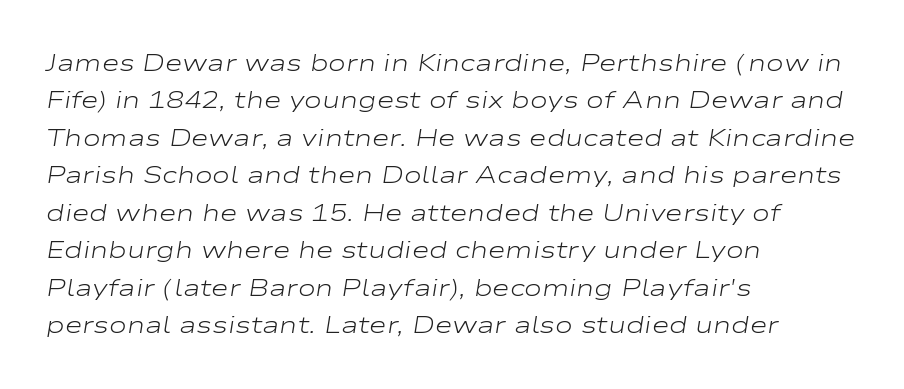
{"italic": "yes", "lean": "right", "slant_degrees": 9, "bold": "no", "underline": "no", "align": "left", "line_spacing": "normal", "line_spacing_ratio": 1.56, "letter_spacing": "normal", "letter_spacing_em": 0.0, "glyph_px": 24}
